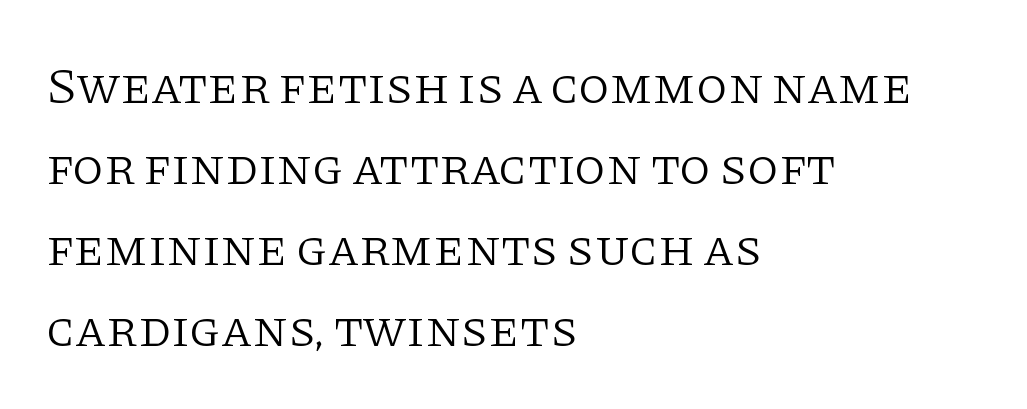
No extra ink here — the face is not bold. The passage shown stacks its lines at a standard gap. Characters follow at the spacing the type designer built in. The rendering uses natural spacing where letterforms have individual widths. The passage shown is not underscored anywhere.
